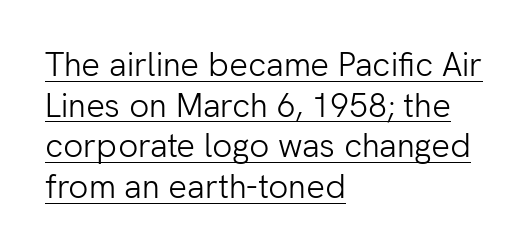
Q: Is the text bold? A: No.
Q: Is the text italic (slanted)? A: No, it is upright.
Q: Is the typeface a serif or a sans-serif typeface? A: Sans-serif.
Q: Is the text underlined? A: Yes.
Q: How is the paragraph aligned? A: Left-aligned.
Q: Is the spacing between letters normal or unusually wide? A: Normal.
Q: Width (condensed, normal, or wide)? A: Normal.
Q: Stroke contrast? A: Low.
Q: x-height? A: Medium.
Q: Monospaced? A: No.
